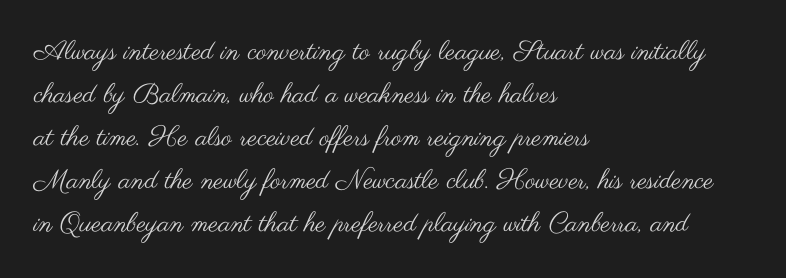
The image shows 27 px text type; set left-aligned, normal line spacing (1.59x), normal letter spacing, not underlined.
